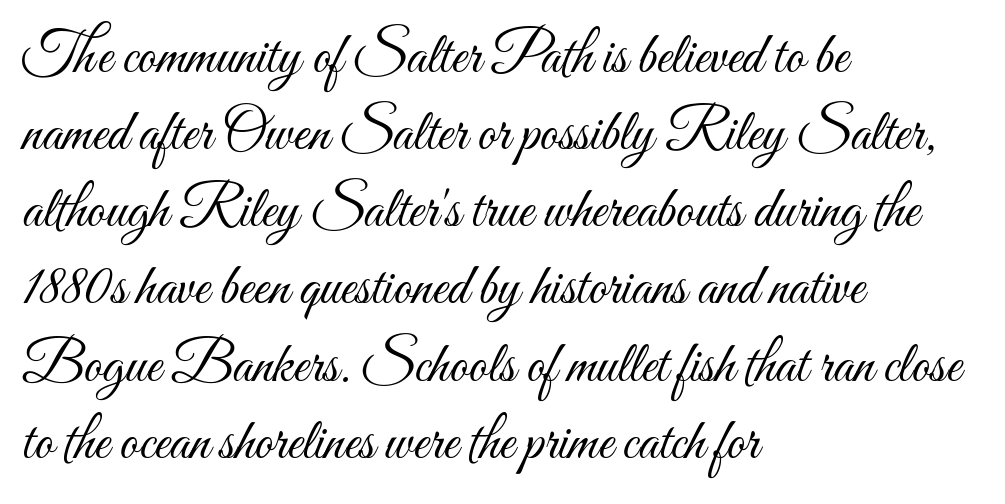
Q: Is the text bold? A: No.
Q: Is the text italic (slanted)? A: Yes.
Q: Is the text underlined? A: No.
Q: How is the paragraph aligned? A: Left-aligned.
Q: Is the spacing between letters normal or unusually wide? A: Normal.
Q: Is the spacing between lines tight, normal or loose? A: Normal.
Q: Width (condensed, normal, or wide)? A: Condensed.
Q: Stroke contrast? A: Medium.
Q: x-height? A: Small.
Q: Monospaced? A: No.
